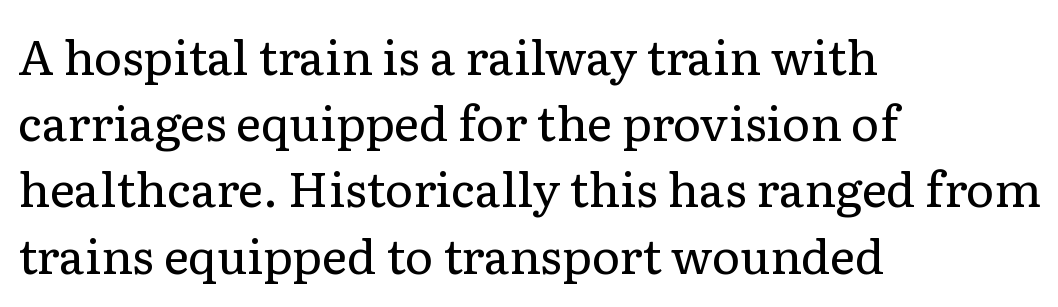
{"serif": "yes", "italic": "no", "bold": "no", "weight": "regular", "width": "normal", "stroke_contrast": "low", "x_height": "medium", "monospaced": "no", "underline": "no", "align": "left", "line_spacing": "normal", "line_spacing_ratio": 1.38, "letter_spacing": "normal", "letter_spacing_em": 0.0, "glyph_px": 48}
